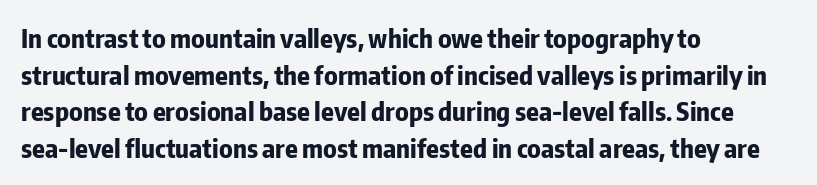
{"italic": "no", "bold": "yes", "underline": "no", "align": "left", "line_spacing": "normal", "line_spacing_ratio": 1.41, "letter_spacing": "normal", "letter_spacing_em": 0.0, "glyph_px": 26}
